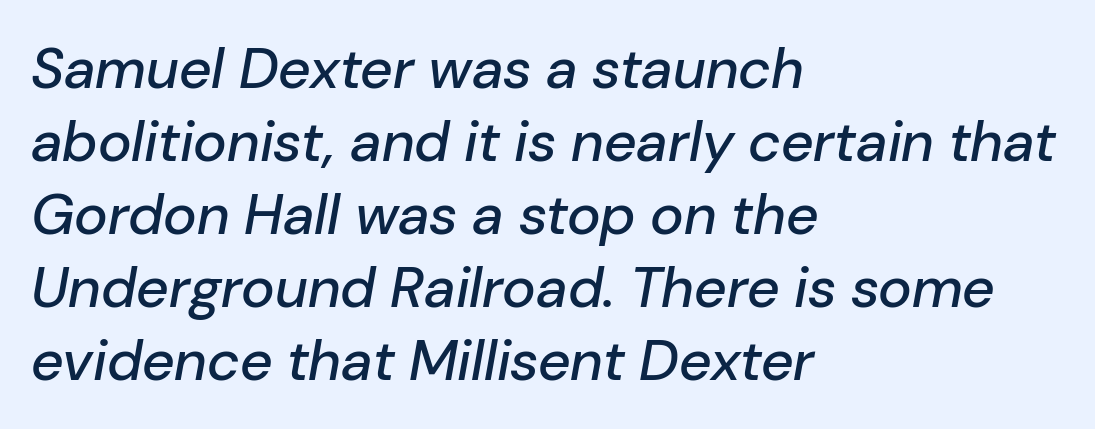
The face used here has a pronounced slope to its letters. Notice how descenders clear the ascenders below comfortably — that's standard leading. The passage shown is typed in a proportional face where columns would drift. The face used here is rendered with its standard letterfit. Words float on clear page, feet unadorned.
